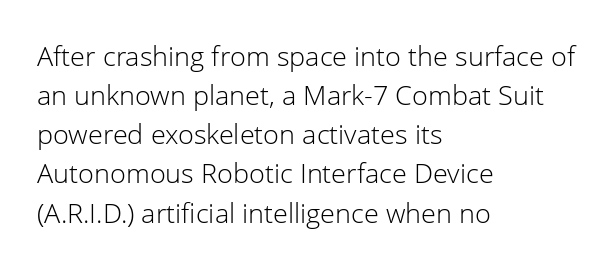
The image shows 27 px text type, upright; set left-aligned, normal line spacing (1.45x), normal letter spacing, not underlined.
